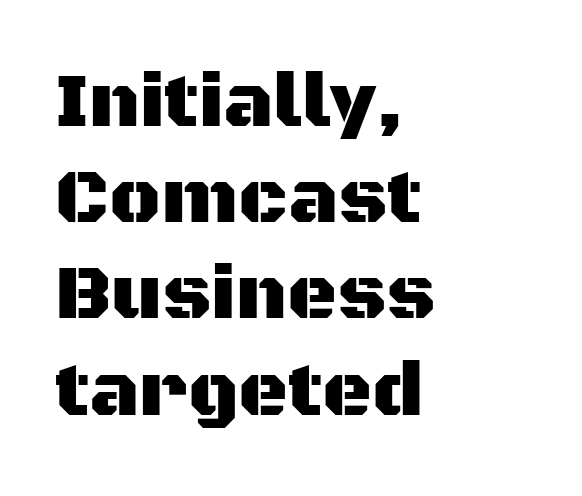
The image shows 77 px sans-serif type, upright; set left-aligned, normal line spacing (1.25x), normal letter spacing, not underlined; medium stroke contrast and a large x-height.
